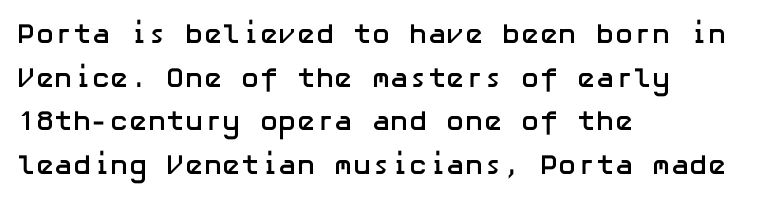
The lines sit at an ordinary, default distance from one another. Posture: straight, roman, zero tilt. Does the copy run flush right? No — it runs flush left. Classification — sans serif. This is heavy type, rendered in bold. Short note: letters normally spaced.
